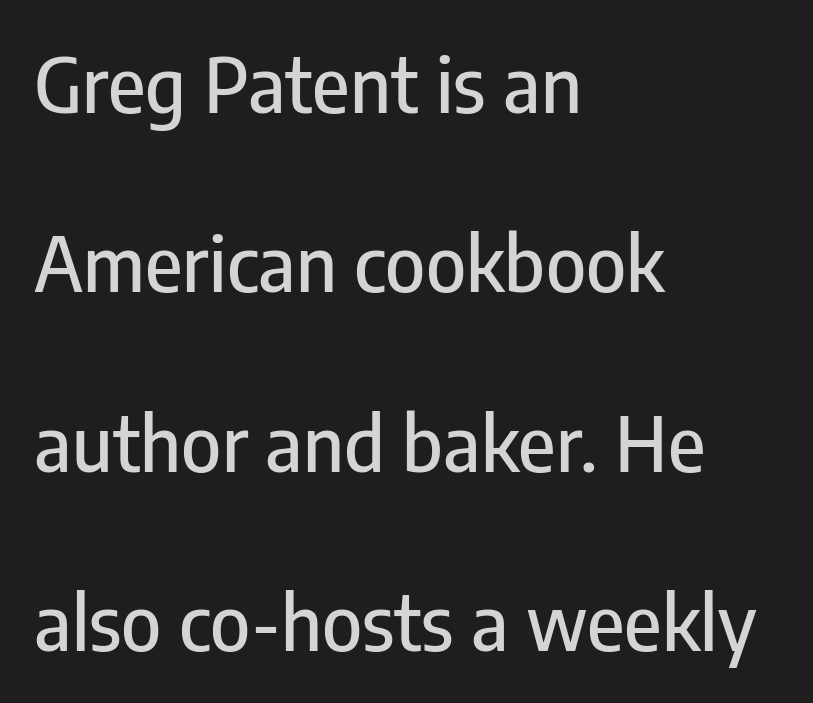
The image shows 76 px condensed sans-serif type, upright; set left-aligned, loose line spacing (2.36x), normal letter spacing, not underlined; low stroke contrast and a medium x-height.
